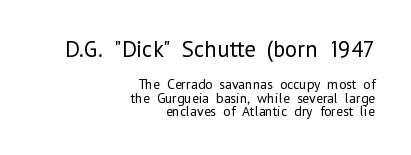
Which of the two is more prominent by size? The first, at the top. The passage shown has conventional tracking throughout. Clear beneath every line of the passage. Notice how the stems are strictly vertical — no italics here.
